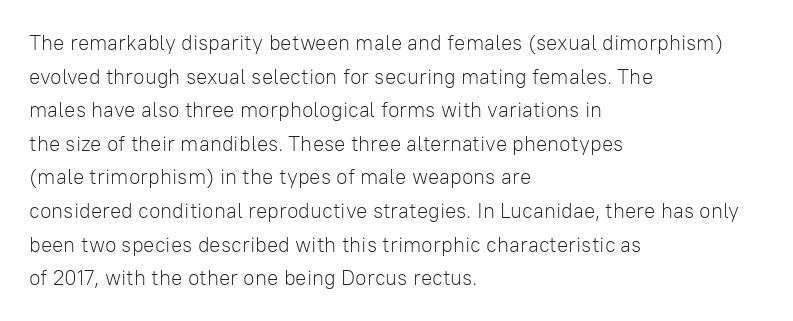
The image shows 21 px text type, upright; set left-aligned, normal line spacing (1.6x), normal letter spacing, not underlined.
